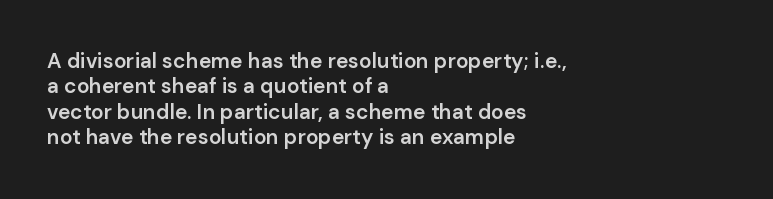
Characters follow at the spacing the type designer built in. Quick note: underline off. Line beginnings align vertically; line endings do not. Does the lettering tilt? It doesn't — this is upright. This is moderately heavy type, rendered in semibold.
